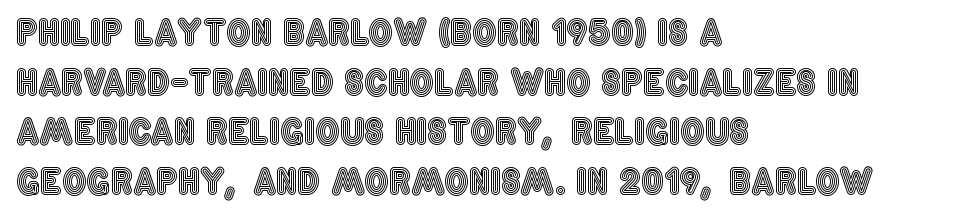
Q: Is the text italic (slanted)? A: No, it is upright.
Q: Is the text underlined? A: No.
Q: How is the paragraph aligned? A: Left-aligned.
Q: Is the spacing between letters normal or unusually wide? A: Normal.
Q: Is the spacing between lines tight, normal or loose? A: Normal.
Q: Width (condensed, normal, or wide)? A: Condensed.
Q: x-height? A: Large.
Q: Monospaced? A: No.
